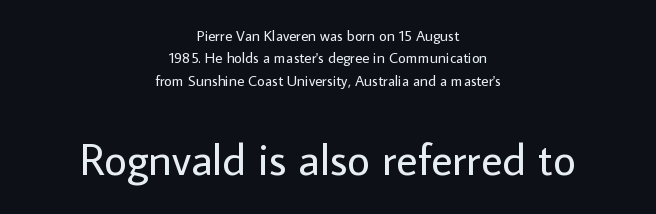
Q: Is the text bold? A: No.
Q: Is the text italic (slanted)? A: No, it is upright.
Q: Is the typeface a serif or a sans-serif typeface? A: Sans-serif.
Q: Is the text underlined? A: No.
Q: How is the paragraph aligned? A: Centered.
Q: Is the spacing between letters normal or unusually wide? A: Normal.
Q: Is the spacing between lines tight, normal or loose? A: Normal.
Q: Which block of text is set in a larger size, the first (top) or the second (bottom)? A: The second (bottom) one.
Q: Width (condensed, normal, or wide)? A: Normal.
Q: Stroke contrast? A: Low.
Q: x-height? A: Medium.
Q: Monospaced? A: No.
